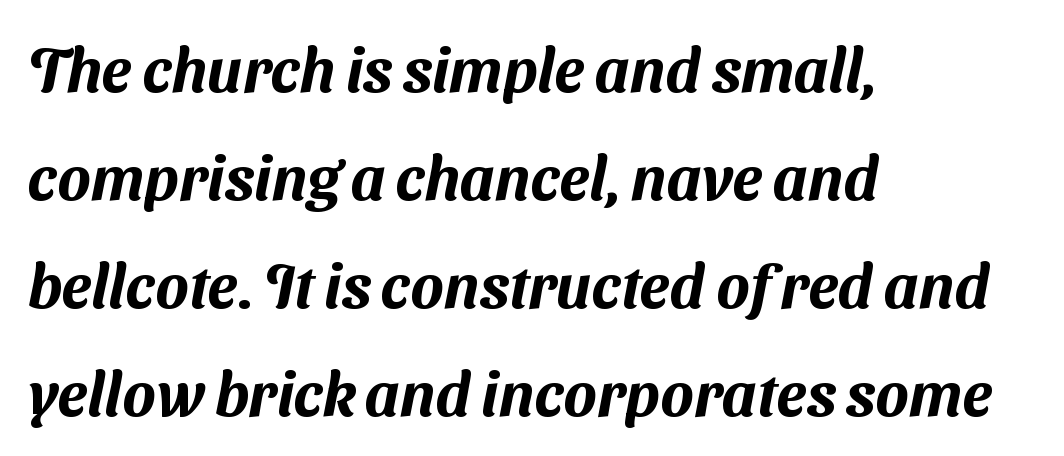
The horizontal fit of the characters is conventional and even. The typeface chosen for these lines omits serifs. Is this a fixed-width face? No — the glyphs have proportional, varying widths. Underline: absent. Typeset ragged right — the left edge is the straight one.
